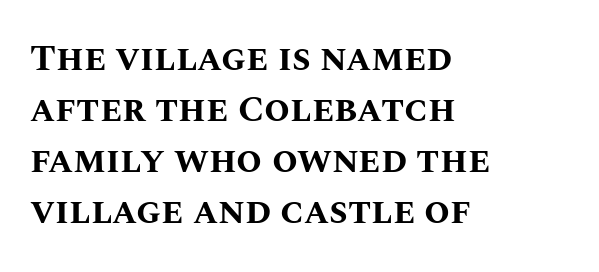
{"italic": "no", "bold": "yes", "weight": "bold", "width": "normal", "stroke_contrast": "medium", "x_height": "large", "monospaced": "no", "underline": "no", "align": "left", "line_spacing": "normal", "line_spacing_ratio": 1.38, "letter_spacing": "normal", "letter_spacing_em": 0.0, "glyph_px": 37}
